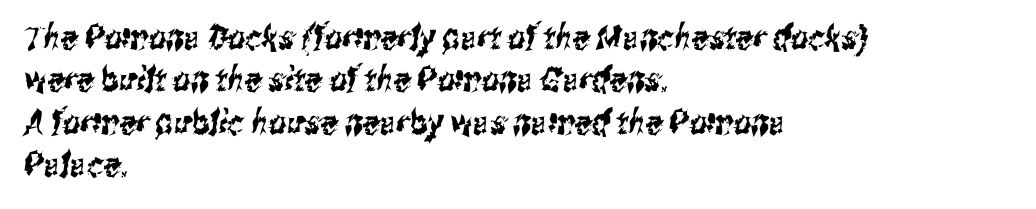
Honestly, the letter spacing is just normal — you wouldn't notice it. The specimen omits any rule beneath the text block's lines. One-word summary of the alignment: left. A sans-serif font was chosen for this passage. The rendering uses a moderate line-height, typical for paragraphs. Spacing verdict: proportional, widths tailored to each character.
